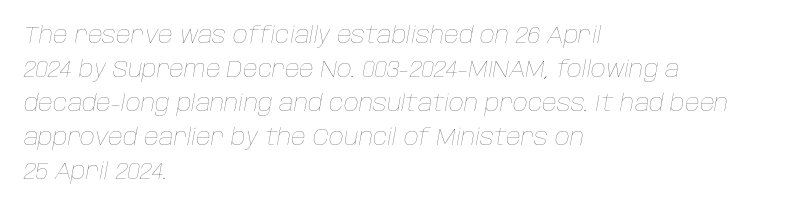
{"italic": "yes", "lean": "right", "slant_degrees": 10, "bold": "no", "underline": "no", "align": "left", "line_spacing": "normal", "line_spacing_ratio": 1.48, "letter_spacing": "normal", "letter_spacing_em": 0.0, "glyph_px": 23}
